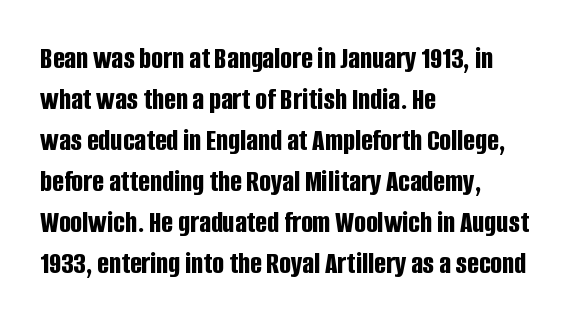
The image shows 31 px bold, condensed sans-serif type, upright; set left-aligned, normal line spacing (1.32x), normal letter spacing, not underlined; low stroke contrast and a large x-height.
